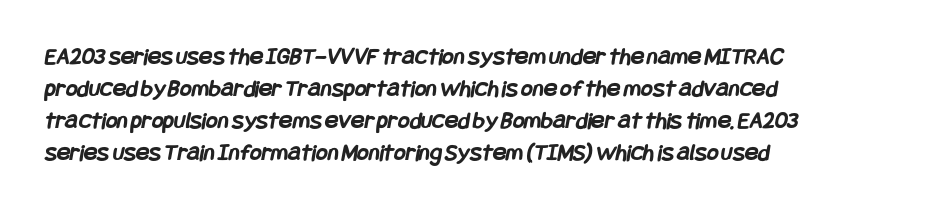
The image shows 25 px bold type; set left-aligned, normal line spacing (1.28x), normal letter spacing, not underlined.
